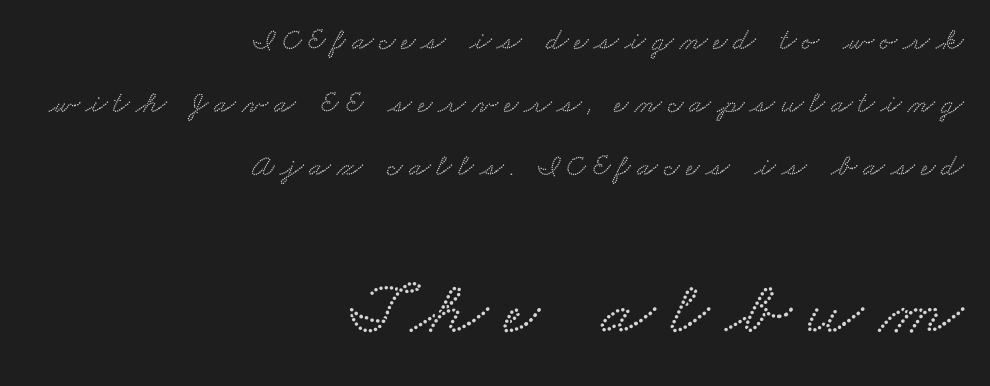
The image shows 78 px wide serif type; set right-aligned, loose line spacing (2.04x), unusually wide letter spacing (+0.2 em), not underlined; the second (bottom) block is 2.52x larger; low stroke contrast and a small x-height.
